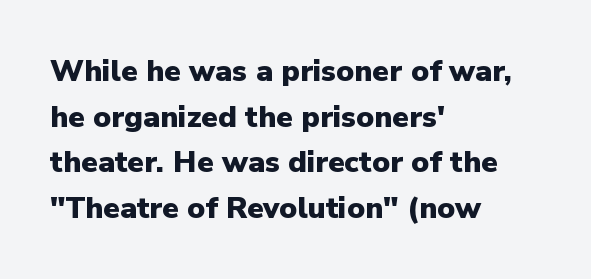
Typeset ragged right — the left edge is the straight one. Spacing between characters is what you'd get straight out of the box. Reading down the column, the eye jumps a familiar distance to each next line. Ascenders rise straight up at ninety degrees.
